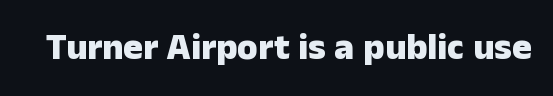
{"serif": "no", "italic": "no", "bold": "yes", "weight": "heavy", "width": "normal", "stroke_contrast": "low", "x_height": "medium", "monospaced": "no", "underline": "no", "letter_spacing": "normal", "letter_spacing_em": 0.0, "glyph_px": 37}
